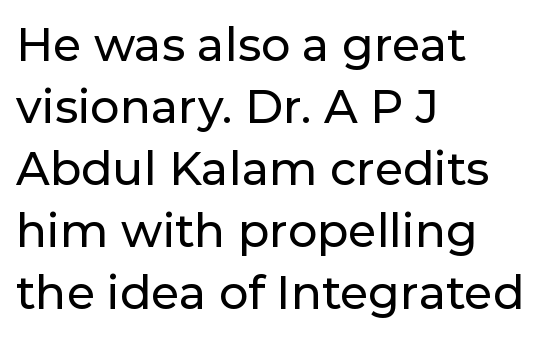
{"serif": "no", "italic": "no", "width": "normal", "stroke_contrast": "low", "x_height": "medium", "monospaced": "no", "underline": "no", "align": "left", "line_spacing": "normal", "line_spacing_ratio": 1.35, "letter_spacing": "normal", "letter_spacing_em": 0.0, "glyph_px": 46}
